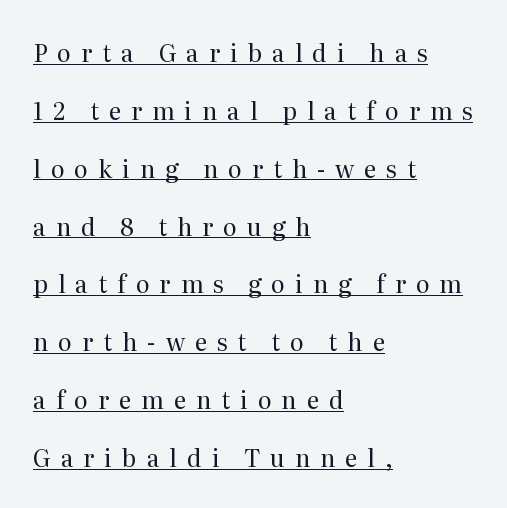
Q: Is the text bold? A: No.
Q: Is the text italic (slanted)? A: No, it is upright.
Q: Is the text underlined? A: Yes.
Q: How is the paragraph aligned? A: Left-aligned.
Q: Is the spacing between letters normal or unusually wide? A: Unusually wide.
Q: Is the spacing between lines tight, normal or loose? A: Loose.
